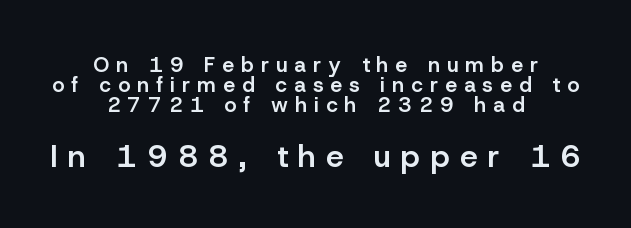
A somewhat darkened texture: the type is semibold rather than bold. The rag falls on both sides of this text block equally. The tracking jumps out immediately: characters are airy and widely separated. You get the small type first, then a jump to larger type. Notice how the stems are strictly vertical — no italics here. The rendering uses natural spacing where letterforms have individual widths.
